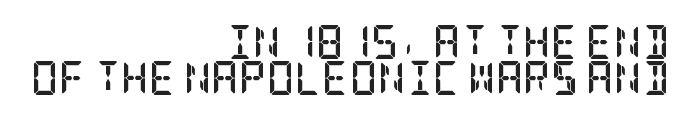
Q: Is the text bold? A: Yes.
Q: Is the text italic (slanted)? A: No, it is upright.
Q: Is the typeface a serif or a sans-serif typeface? A: Serif.
Q: Is the text underlined? A: No.
Q: How is the paragraph aligned? A: Right-aligned.
Q: Is the spacing between letters normal or unusually wide? A: Normal.
Q: Is the spacing between lines tight, normal or loose? A: Tight.
Q: Width (condensed, normal, or wide)? A: Condensed.
Q: Stroke contrast? A: Low.
Q: x-height? A: Large.
